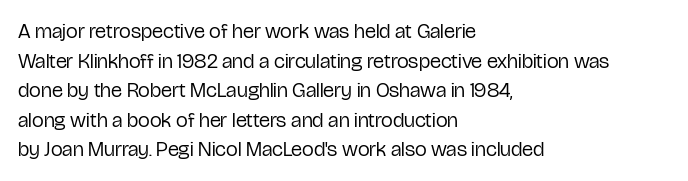
Q: Is the text bold? A: No.
Q: Is the text italic (slanted)? A: No, it is upright.
Q: Is the text underlined? A: No.
Q: How is the paragraph aligned? A: Left-aligned.
Q: Is the spacing between letters normal or unusually wide? A: Normal.
Q: Is the spacing between lines tight, normal or loose? A: Normal.
